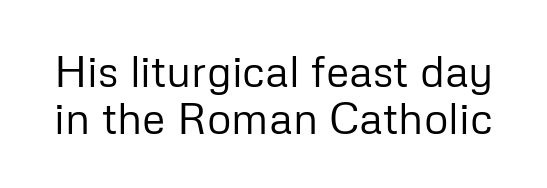
The image shows 43 px regular-weight sans-serif type, upright; set tight line spacing (1.1x), normal letter spacing, not underlined; low stroke contrast and a medium x-height.
